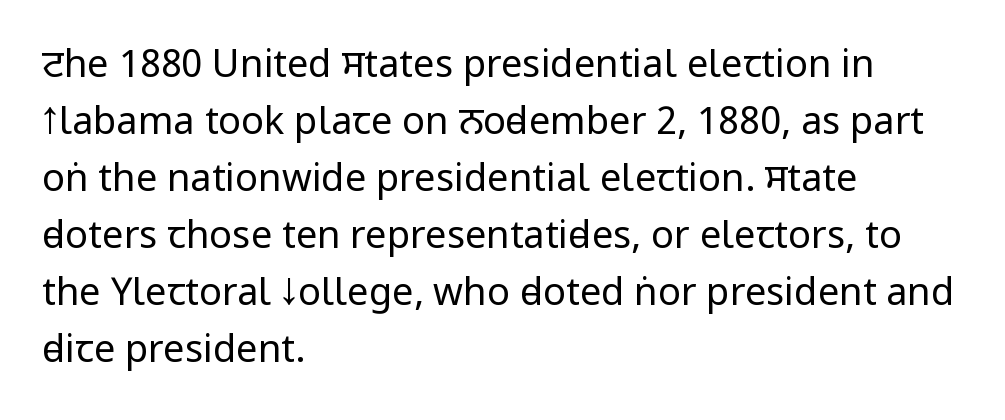
Left-aligned paragraph, ragged on the right. Leading matches the norm, producing a regular column. Nope, not italic — everything's standing straight. No heavy texture on the line: the type isn't bold. The specimen omits any rule beneath the text block's lines.
